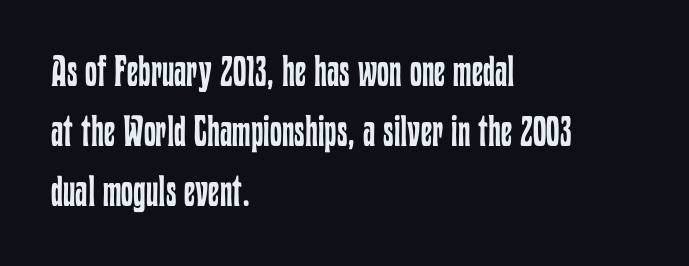
Q: Is the text bold? A: No.
Q: Is the text italic (slanted)? A: No, it is upright.
Q: Is the text underlined? A: No.
Q: How is the paragraph aligned? A: Left-aligned.
Q: Is the spacing between letters normal or unusually wide? A: Normal.
Q: Is the spacing between lines tight, normal or loose? A: Normal.
Q: Width (condensed, normal, or wide)? A: Condensed.
Q: Stroke contrast? A: Low.
Q: x-height? A: Medium.
Q: Monospaced? A: No.
